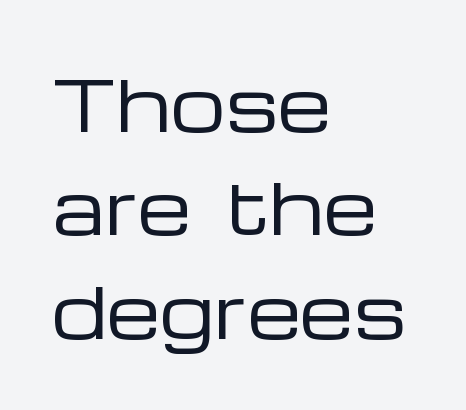
{"serif": "no", "italic": "no", "bold": "no", "weight": "regular", "width": "wide", "stroke_contrast": "low", "x_height": "medium", "monospaced": "no", "underline": "no", "align": "left", "line_spacing": "normal", "line_spacing_ratio": 1.5, "letter_spacing": "normal", "letter_spacing_em": 0.0, "glyph_px": 69}
